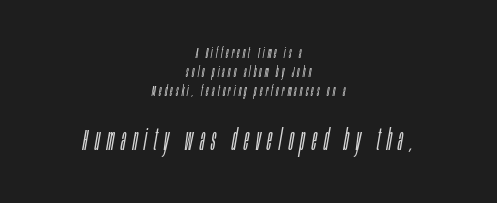
The image shows 29 px light, condensed type, italic (leaning right); set centered, normal line spacing (1.35x), unusually wide letter spacing (+0.24 em), not underlined; the second (bottom) block is 2.07x larger; low stroke contrast and a large x-height.
